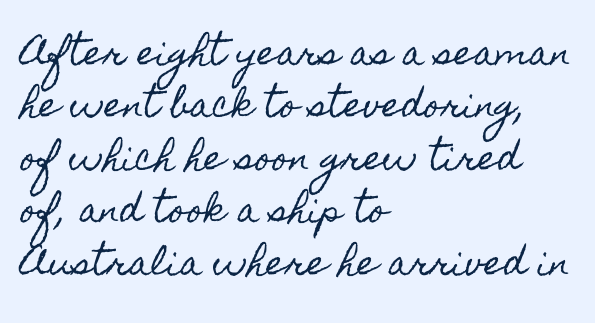
Reading down the block, your eye returns to a fixed left position each line. The string is rendered with underlining switched off. In terms of leading, this rendering sits right in the middle. Think of a printed novel: that variable character pitch is what you see here.
